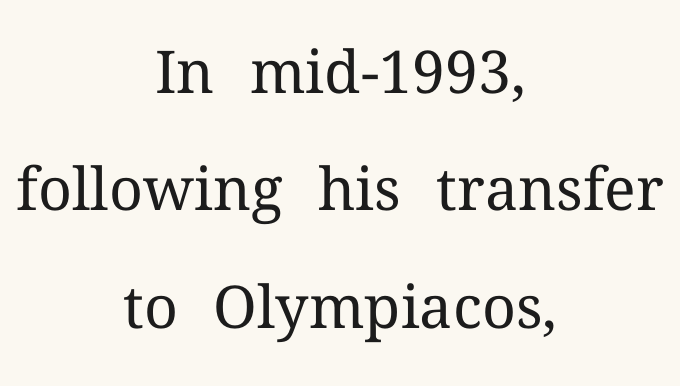
The image shows 59 px regular-weight serif type, upright; set centered, loose line spacing (1.99x), normal letter spacing, not underlined; medium stroke contrast and a medium x-height.
